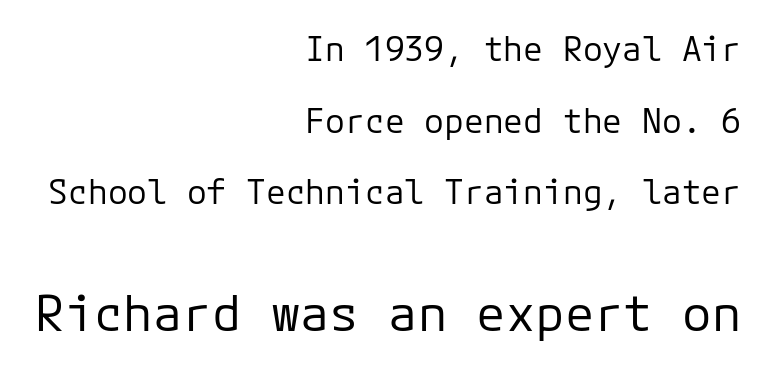
The image shows 49 px regular-weight sans-serif type, upright; set right-aligned, loose line spacing (2.17x), normal letter spacing, not underlined; the second (bottom) block is 1.48x larger; low stroke contrast and a medium x-height.
